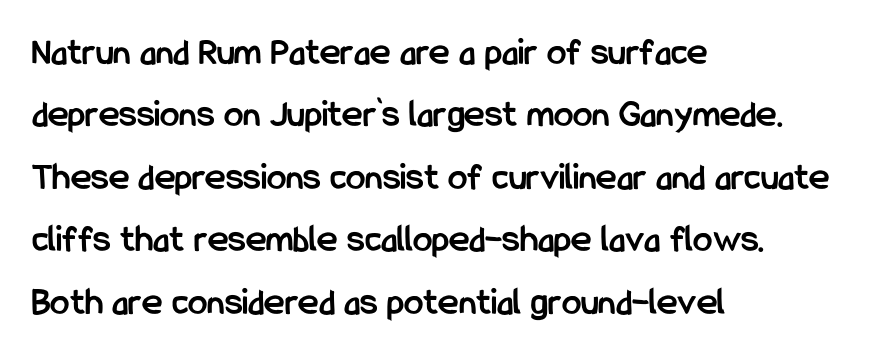
Reading down the column, the eye jumps a familiar distance to each next line. A typesetter would label this face a sans. The baseline area is clear. There is no visible air inserted between adjacent glyphs. A typesetter would mark this as roman, not italic. Weight: bold.
